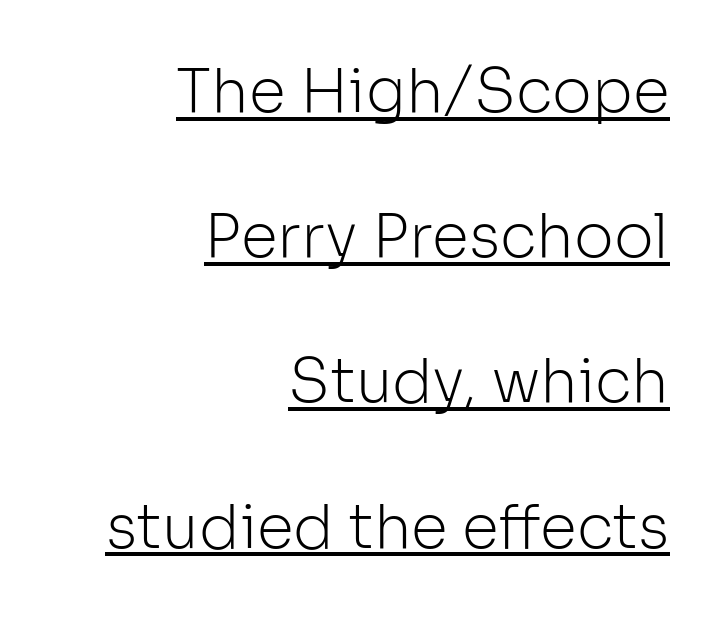
Q: Is the text bold? A: No.
Q: Is the text italic (slanted)? A: No, it is upright.
Q: Is the typeface a serif or a sans-serif typeface? A: Sans-serif.
Q: Is the text underlined? A: Yes.
Q: How is the paragraph aligned? A: Right-aligned.
Q: Is the spacing between letters normal or unusually wide? A: Normal.
Q: Is the spacing between lines tight, normal or loose? A: Loose.
Q: Width (condensed, normal, or wide)? A: Normal.
Q: Stroke contrast? A: Low.
Q: x-height? A: Medium.
Q: Monospaced? A: No.
